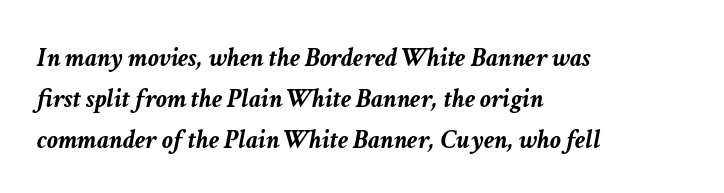
This rendering uses left alignment, leaving the right contour irregular. A typesetter would call this leading conventional body-copy spacing. A bare baseline throughout the passage. The letters sit at their default tracking, neither squeezed nor spread. Designer's note — italics engaged.
